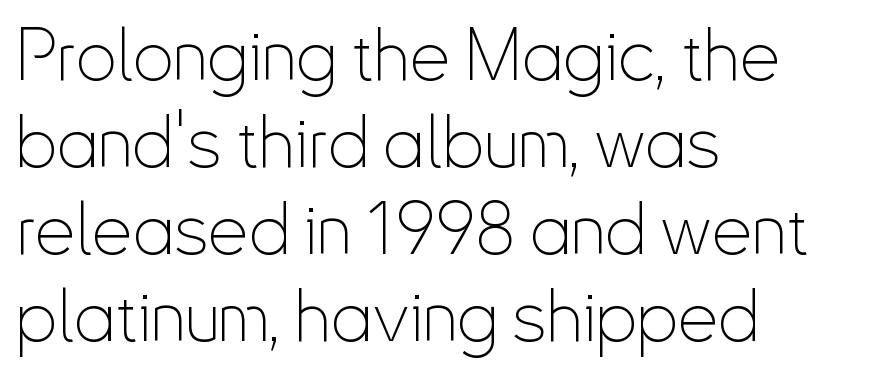
The image shows 72 px thin, condensed sans-serif type, upright; set left-aligned, line spacing 1.21x, normal letter spacing, not underlined; low stroke contrast and a small x-height.
